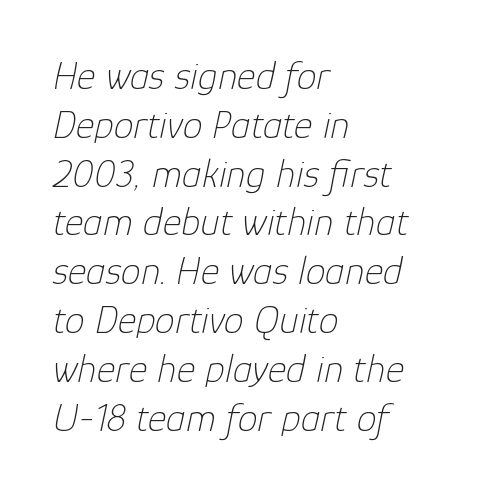
The foot of each line stays bare and open. The letters advance in unequal steps, a hallmark of proportional type. Compared with ordinary roman type, these characters are visibly tilted. Inter-character spacing is left at the font's built-in metrics. The rendering anchors every line to the left-hand side. Heft: none added — not bold.
